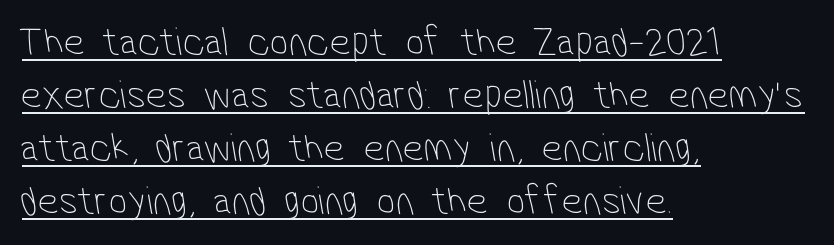
{"serif": "no", "bold": "no", "weight": "thin", "width": "condensed", "stroke_contrast": "low", "x_height": "medium", "monospaced": "no", "underline": "yes", "align": "left", "line_spacing": "normal", "line_spacing_ratio": 1.29, "letter_spacing": "normal", "letter_spacing_em": 0.0, "glyph_px": 41}
